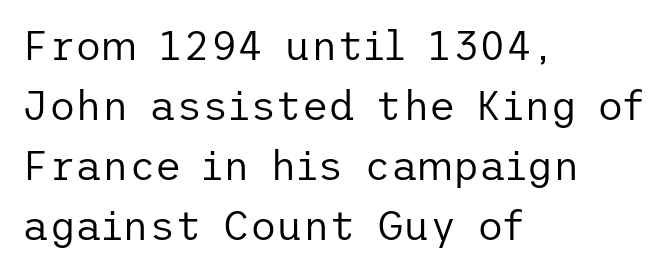
{"serif": "no", "italic": "no", "bold": "no", "weight": "regular", "width": "normal", "stroke_contrast": "low", "x_height": "medium", "underline": "no", "align": "left", "line_spacing": "normal", "line_spacing_ratio": 1.46, "letter_spacing": "normal", "letter_spacing_em": 0.0, "glyph_px": 41}
